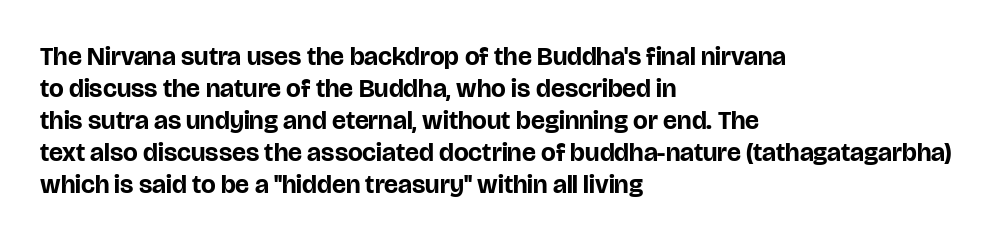
Alignment: flush left. A clean baseline with only descenders dipping below it. Vertical strokes here are truly vertical. Every letter is thick-stroked: bold, no question. A typesetter would call this zero additional tracking.
